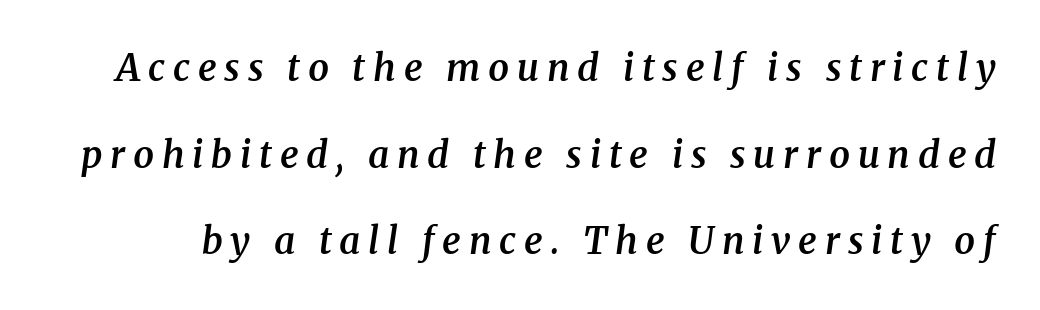
{"serif": "yes", "italic": "yes", "lean": "right", "slant_degrees": 8, "bold": "semi", "weight": "semibold", "width": "normal", "stroke_contrast": "medium", "x_height": "medium", "monospaced": "no", "underline": "no", "line_spacing": "loose", "line_spacing_ratio": 2.34, "letter_spacing": "wide", "letter_spacing_em": 0.21, "glyph_px": 37}
